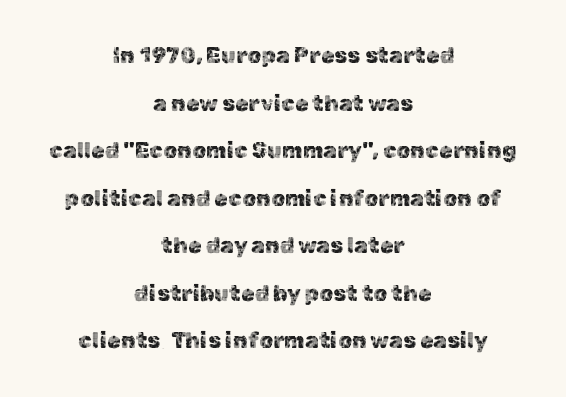
{"italic": "no", "underline": "no", "align": "center", "line_spacing": "loose", "line_spacing_ratio": 2.16, "letter_spacing": "normal", "letter_spacing_em": 0.0, "glyph_px": 22}
